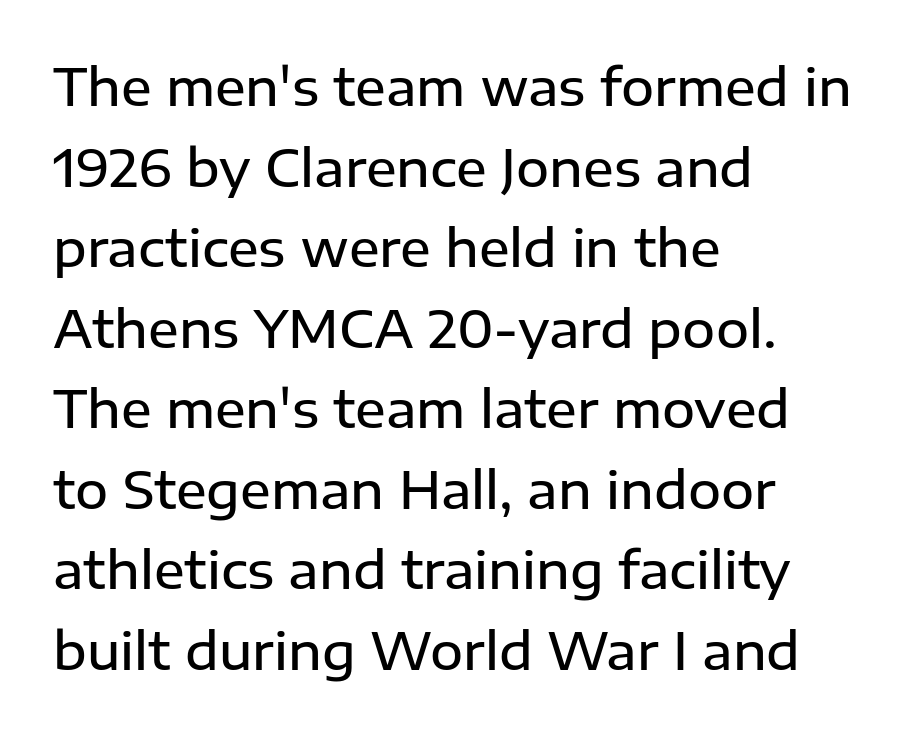
{"serif": "no", "italic": "no", "bold": "semi", "weight": "semibold", "width": "normal", "stroke_contrast": "low", "x_height": "medium", "monospaced": "no", "underline": "no", "align": "left", "line_spacing": "normal", "line_spacing_ratio": 1.58, "letter_spacing": "normal", "letter_spacing_em": 0.0, "glyph_px": 51}
